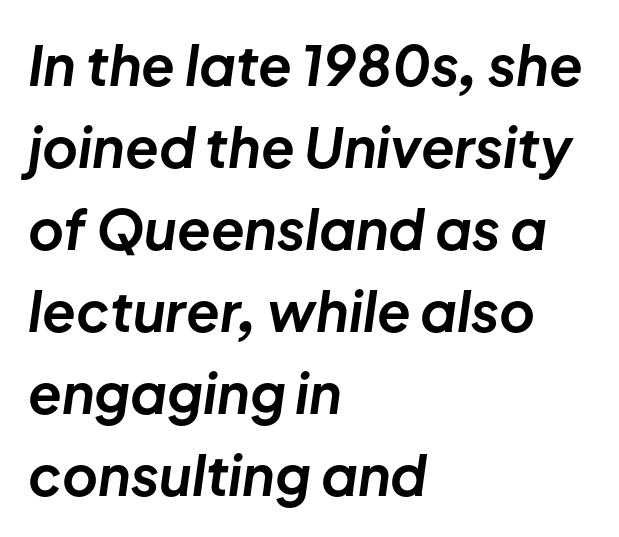
{"italic": "yes", "lean": "right", "slant_degrees": 8, "bold": "yes", "weight": "bold", "width": "normal", "stroke_contrast": "low", "x_height": "medium", "monospaced": "no", "underline": "no", "align": "left", "line_spacing": "normal", "line_spacing_ratio": 1.49, "letter_spacing": "normal", "letter_spacing_em": 0.0, "glyph_px": 55}
